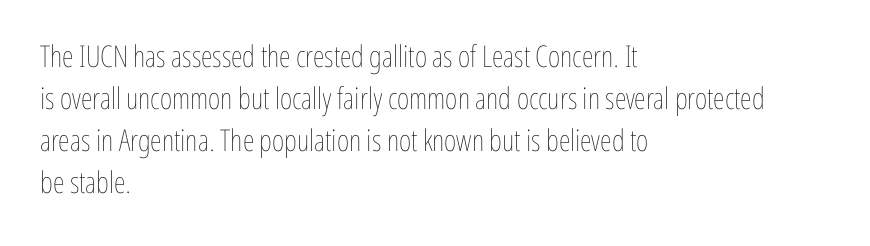
Q: Is the text bold? A: No.
Q: Is the text italic (slanted)? A: No, it is upright.
Q: Is the text underlined? A: No.
Q: How is the paragraph aligned? A: Left-aligned.
Q: Is the spacing between letters normal or unusually wide? A: Normal.
Q: Is the spacing between lines tight, normal or loose? A: Normal.
Q: Width (condensed, normal, or wide)? A: Condensed.
Q: Stroke contrast? A: Low.
Q: x-height? A: Medium.
Q: Monospaced? A: No.
